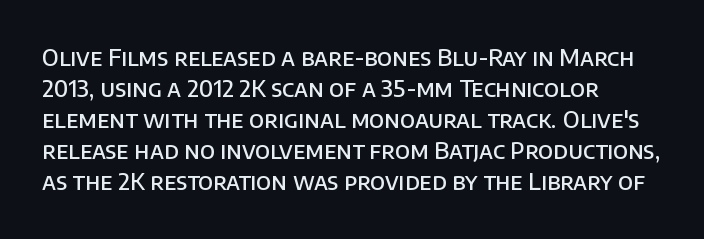
{"italic": "no", "bold": "semi", "underline": "no", "align": "left", "line_spacing": "normal", "line_spacing_ratio": 1.35, "letter_spacing": "normal", "letter_spacing_em": 0.0, "glyph_px": 23}
